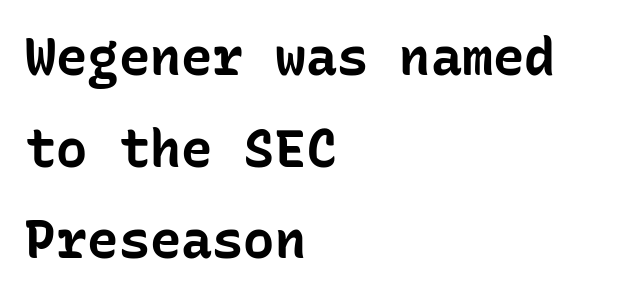
{"serif": "no", "italic": "no", "bold": "yes", "weight": "bold", "width": "normal", "stroke_contrast": "low", "x_height": "medium", "monospaced": "yes", "underline": "no", "align": "left", "line_spacing_ratio": 1.76, "letter_spacing": "normal", "letter_spacing_em": 0.0, "glyph_px": 52}
